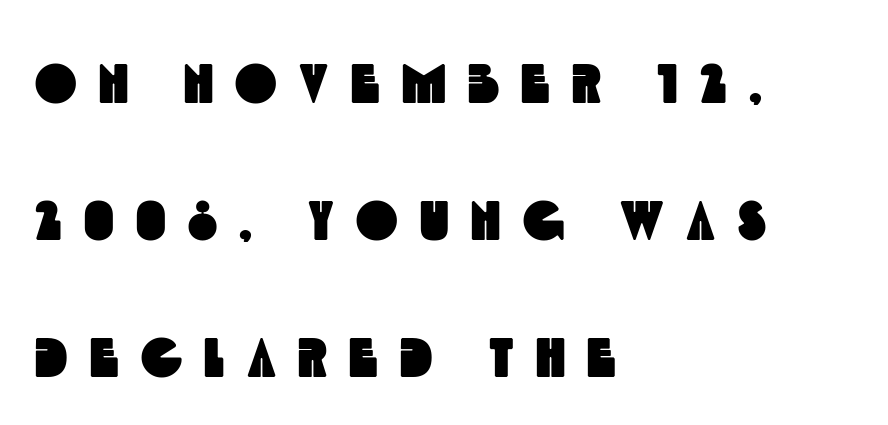
The image shows 56 px condensed sans-serif type; set left-aligned, loose line spacing (2.45x), unusually wide letter spacing (+0.4 em), not underlined; a large x-height.
